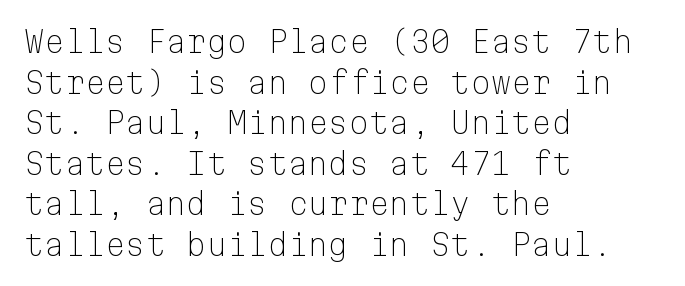
{"serif": "no", "italic": "no", "bold": "no", "weight": "light", "width": "normal", "stroke_contrast": "low", "x_height": "medium", "monospaced": "yes", "underline": "no", "align": "left", "line_spacing": "normal", "line_spacing_ratio": 1.4, "letter_spacing": "normal", "letter_spacing_em": 0.0, "glyph_px": 29}
